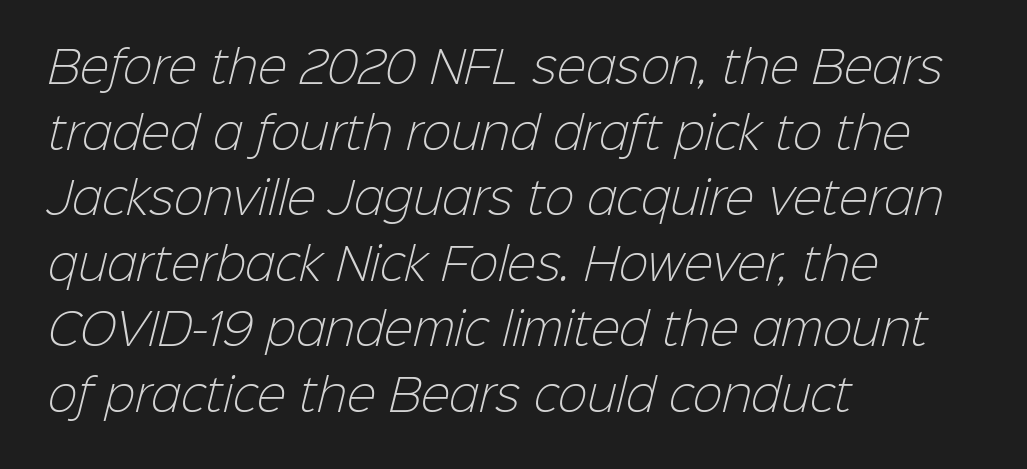
{"serif": "no", "bold": "no", "weight": "light", "width": "normal", "stroke_contrast": "low", "x_height": "medium", "monospaced": "no", "underline": "no", "align": "left", "line_spacing": "normal", "line_spacing_ratio": 1.49, "letter_spacing": "normal", "letter_spacing_em": 0.0, "glyph_px": 44}
